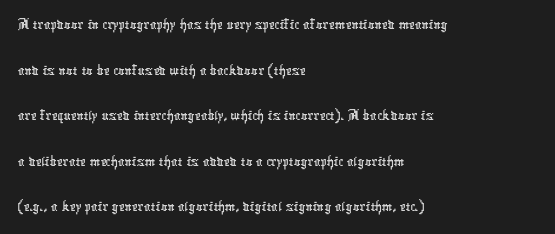
Does extra space separate the letters? No, they use regular spacing. Nope, no serifs anywhere on these letters. These lines are set flush left with a ragged right edge. The letters advance in unequal steps, a hallmark of proportional type. Type without underlining.
